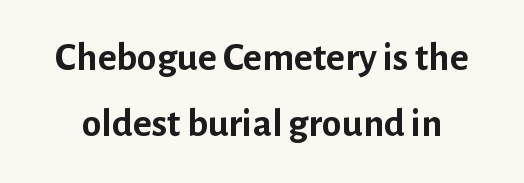
The image shows 40 px semibold sans-serif type, upright; set normal line spacing (1.66x), normal letter spacing, not underlined; low stroke contrast and a medium x-height.
